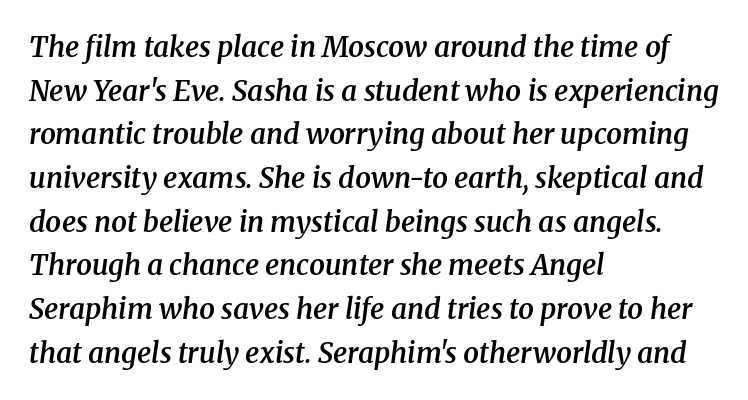
The image shows 28 px semibold serif type, italic (leaning right); set left-aligned, normal line spacing (1.56x), normal letter spacing, not underlined; medium stroke contrast and a medium x-height.
